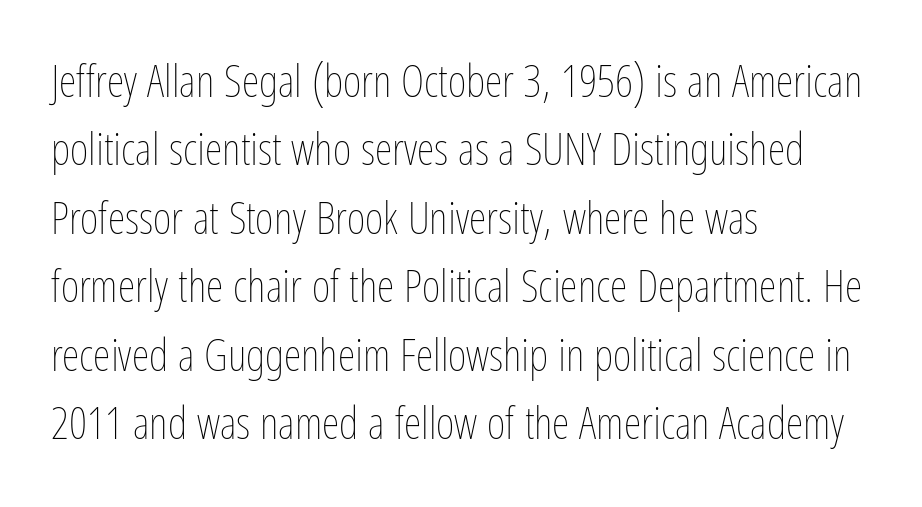
{"italic": "no", "bold": "no", "weight": "thin", "width": "condensed", "stroke_contrast": "low", "x_height": "medium", "monospaced": "no", "underline": "no", "align": "left", "line_spacing": "normal", "line_spacing_ratio": 1.52, "letter_spacing": "normal", "letter_spacing_em": 0.0, "glyph_px": 45}
